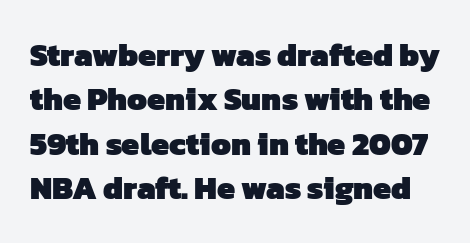
Proportional: the letters do not fall into vertical columns. Nothing sits at the stroke ends, so this counts as sans-serif. The passage shown has conventional tracking throughout. Every letter is thick-stroked: bold, no question. Check under the words: just untouched page. What's the leading like? Ordinary, nothing unusual.
